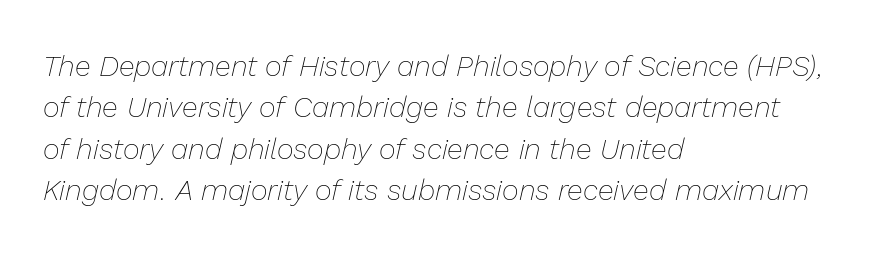
Q: Is the text bold? A: No.
Q: Is the text italic (slanted)? A: Yes, it leans right by about 13 degrees.
Q: Is the text underlined? A: No.
Q: How is the paragraph aligned? A: Left-aligned.
Q: Is the spacing between letters normal or unusually wide? A: Normal.
Q: Is the spacing between lines tight, normal or loose? A: Normal.
Q: Width (condensed, normal, or wide)? A: Normal.
Q: Stroke contrast? A: Low.
Q: x-height? A: Medium.
Q: Monospaced? A: No.
